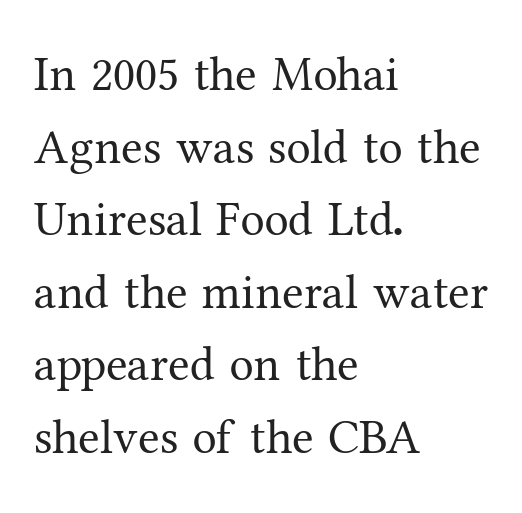
A typesetter would label this face a serif. Bare-footed words on every line. Normally led — the rows are evenly, conventionally spaced. The rendering anchors every line to the left-hand side. Glyph-to-glyph distance matches everyday printed text.
